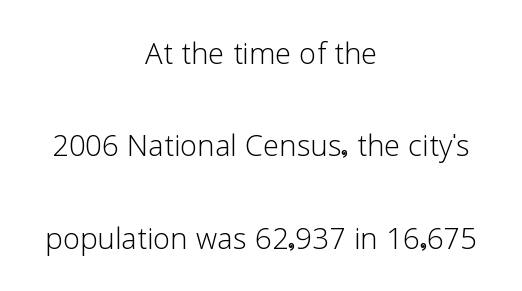
Q: Is the text bold? A: No.
Q: Is the text italic (slanted)? A: No, it is upright.
Q: Is the typeface a serif or a sans-serif typeface? A: Sans-serif.
Q: Is the text underlined? A: No.
Q: How is the paragraph aligned? A: Centered.
Q: Is the spacing between letters normal or unusually wide? A: Normal.
Q: Is the spacing between lines tight, normal or loose? A: Loose.
Q: Width (condensed, normal, or wide)? A: Normal.
Q: Stroke contrast? A: Low.
Q: x-height? A: Medium.
Q: Monospaced? A: No.
